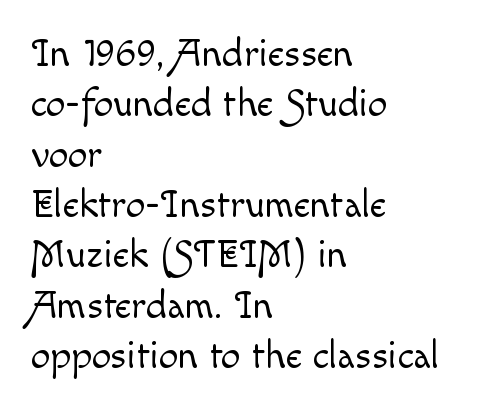
The image shows 39 px light type, upright; set left-aligned, normal line spacing (1.29x), normal letter spacing, not underlined; a small x-height.
